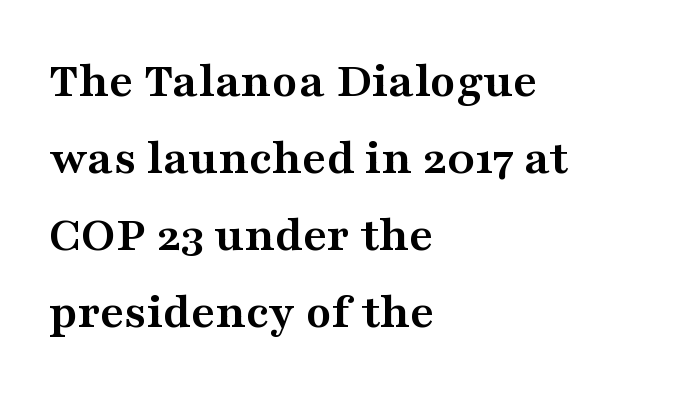
The image shows 52 px semibold, wide serif type, upright; set left-aligned, normal line spacing (1.48x), normal letter spacing, not underlined; medium stroke contrast and a medium x-height.
